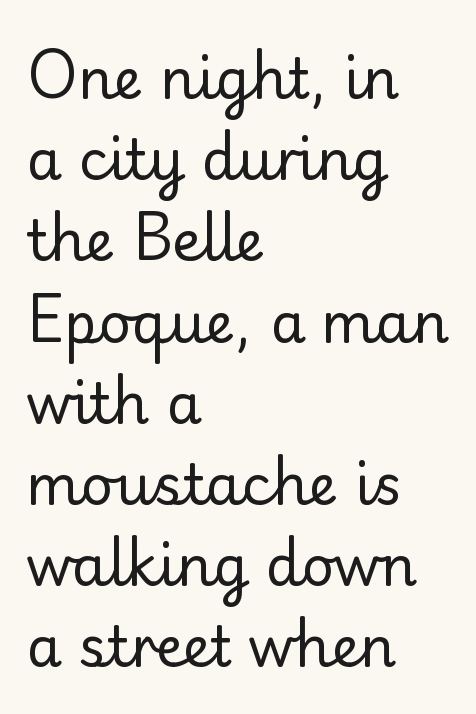
{"serif": "yes", "italic": "no", "bold": "no", "weight": "regular", "width": "normal", "stroke_contrast": "low", "x_height": "small", "monospaced": "no", "underline": "no", "align": "left", "line_spacing": "normal", "line_spacing_ratio": 1.45, "letter_spacing": "normal", "letter_spacing_em": 0.0, "glyph_px": 56}
